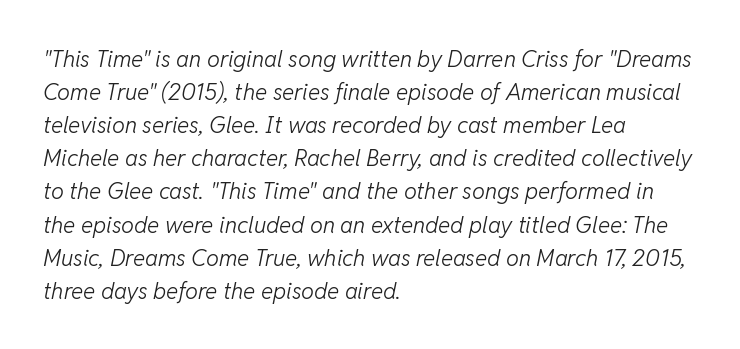
Q: Is the text bold? A: No.
Q: Is the text italic (slanted)? A: Yes, it leans right by about 11 degrees.
Q: Is the text underlined? A: No.
Q: How is the paragraph aligned? A: Left-aligned.
Q: Is the spacing between letters normal or unusually wide? A: Normal.
Q: Is the spacing between lines tight, normal or loose? A: Normal.
